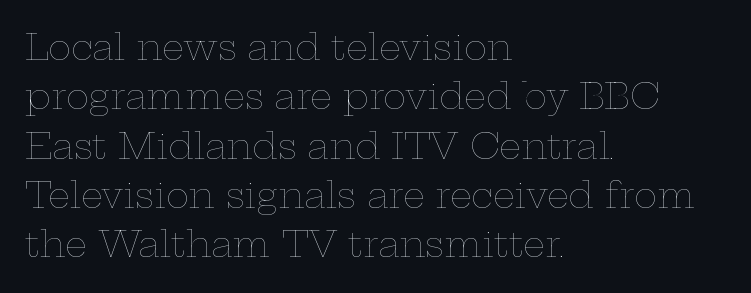
Q: Is the text bold? A: No.
Q: Is the text italic (slanted)? A: No, it is upright.
Q: Is the text underlined? A: No.
Q: How is the paragraph aligned? A: Left-aligned.
Q: Is the spacing between letters normal or unusually wide? A: Normal.
Q: Is the spacing between lines tight, normal or loose? A: Normal.
Q: Width (condensed, normal, or wide)? A: Wide.
Q: Stroke contrast? A: Low.
Q: x-height? A: Medium.
Q: Monospaced? A: No.
